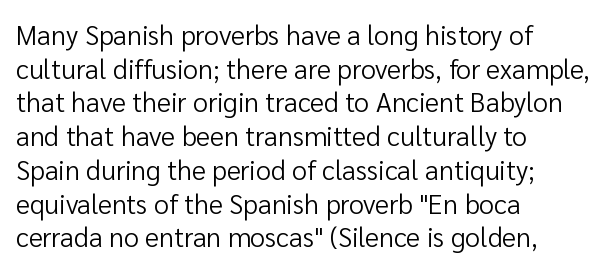
Q: Is the text bold? A: No.
Q: Is the text italic (slanted)? A: No, it is upright.
Q: Is the text underlined? A: No.
Q: How is the paragraph aligned? A: Left-aligned.
Q: Is the spacing between letters normal or unusually wide? A: Normal.
Q: Is the spacing between lines tight, normal or loose? A: Normal.
